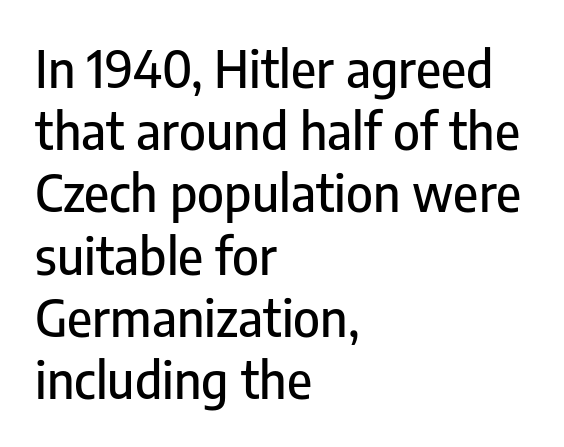
{"serif": "no", "italic": "no", "width": "condensed", "stroke_contrast": "low", "x_height": "medium", "monospaced": "no", "underline": "no", "align": "left", "line_spacing_ratio": 1.22, "letter_spacing": "normal", "letter_spacing_em": 0.0, "glyph_px": 51}
